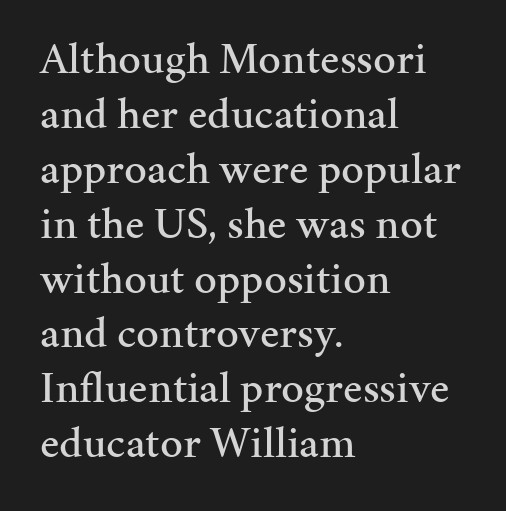
{"serif": "yes", "italic": "no", "width": "normal", "stroke_contrast": "medium", "x_height": "medium", "monospaced": "no", "underline": "no", "align": "left", "line_spacing_ratio": 1.22, "letter_spacing": "normal", "letter_spacing_em": 0.0, "glyph_px": 45}
